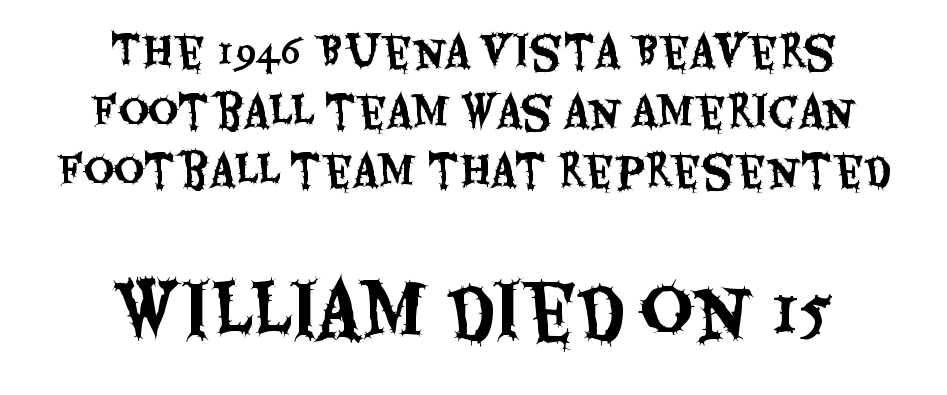
The image shows 74 px condensed sans-serif type, upright; set centered, normal line spacing (1.42x), normal letter spacing, not underlined; the second (bottom) block is 1.76x larger; medium stroke contrast and a large x-height.
